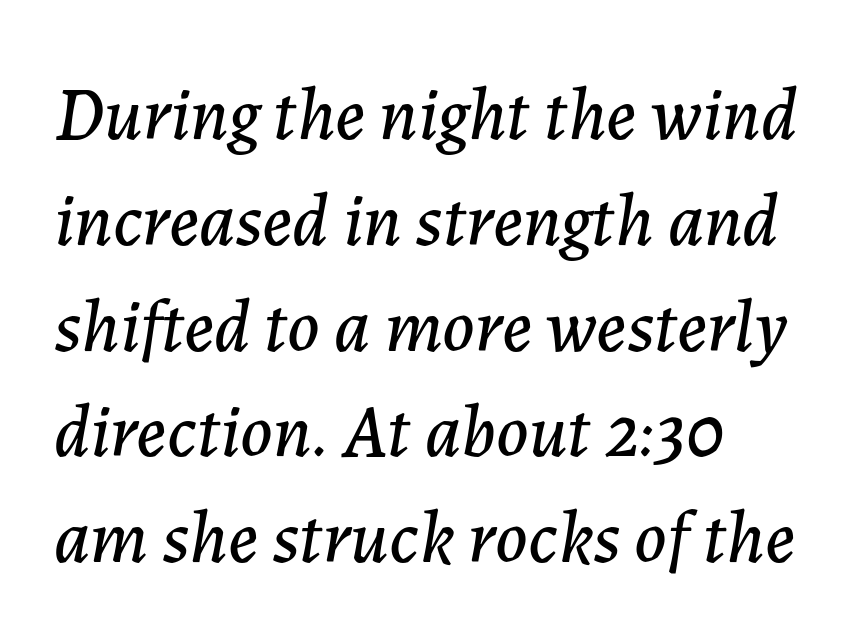
{"italic": "yes", "lean": "right", "slant_degrees": 7, "width": "normal", "stroke_contrast": "low", "x_height": "medium", "monospaced": "no", "underline": "no", "align": "left", "line_spacing": "normal", "line_spacing_ratio": 1.43, "letter_spacing": "normal", "letter_spacing_em": 0.0, "glyph_px": 74}
